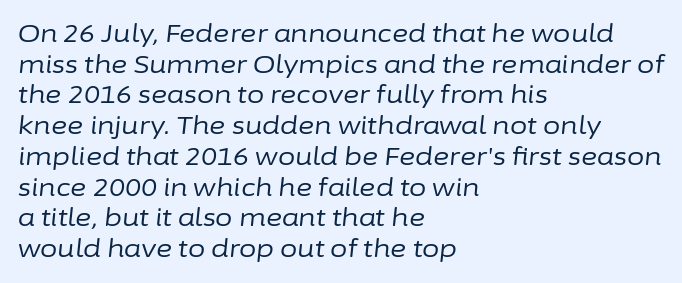
Unbolded letterforms with no extra heft. Tracking value appears to be zero — textbook default spacing. The zone under the glyphs is completely vacant. A typesetter would mark this as italic.
